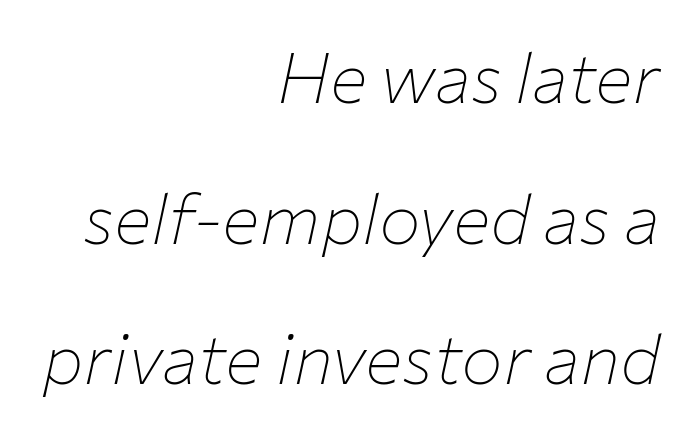
{"italic": "yes", "lean": "right", "slant_degrees": 12, "bold": "no", "weight": "thin", "width": "normal", "stroke_contrast": "low", "x_height": "medium", "monospaced": "no", "underline": "no", "align": "right", "line_spacing": "loose", "line_spacing_ratio": 2.01, "letter_spacing": "normal", "letter_spacing_em": 0.0, "glyph_px": 70}
